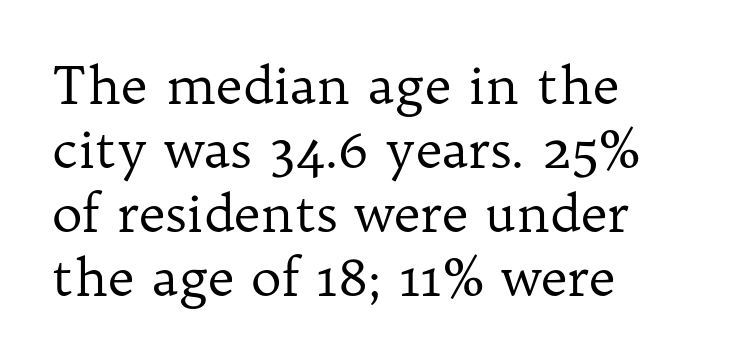
The horizontal fit of the characters is conventional and even. The font family rendered here belongs to the serif group. Here the designer chose a conventional face with non-uniform glyph widths. Descenders hang freely into open space. Compared with a typical body face, this is equally light or lighter still. The paragraph has a hard left edge and a soft right edge.
